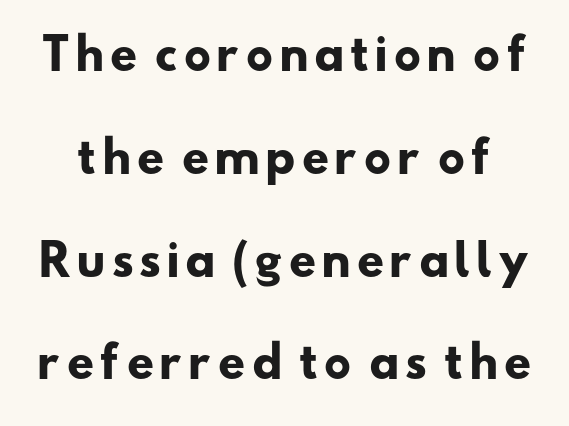
{"serif": "no", "bold": "yes", "weight": "heavy", "width": "wide", "stroke_contrast": "low", "x_height": "small", "monospaced": "no", "underline": "no", "line_spacing": "loose", "line_spacing_ratio": 2.39, "glyph_px": 43}
